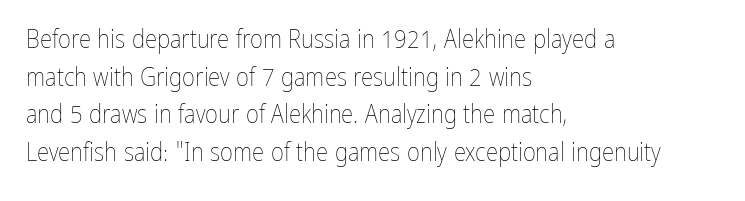
{"italic": "no", "bold": "no", "underline": "no", "align": "left", "line_spacing": "normal", "line_spacing_ratio": 1.51, "letter_spacing": "normal", "letter_spacing_em": 0.0, "glyph_px": 25}
